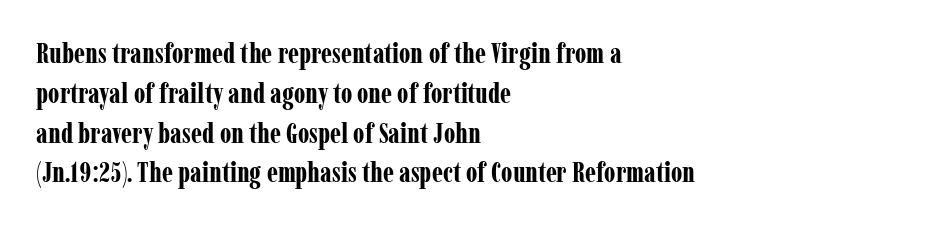
The image shows 28 px bold, condensed serif type, upright; set left-aligned, normal line spacing (1.42x), normal letter spacing, not underlined; low stroke contrast and a medium x-height.
